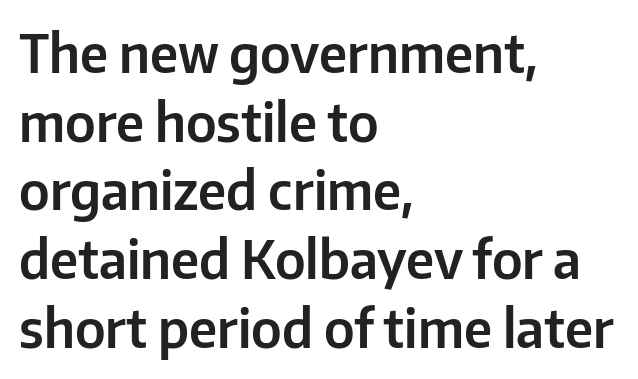
Honestly, there is no underline to notice here at all. Note: no serifs on the glyphs. Notice how the stems are strictly vertical — no italics here. Does the copy run flush right? No — it runs flush left.
